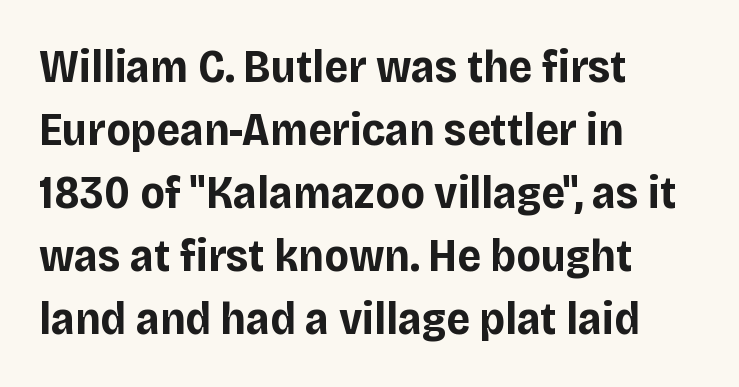
The image shows 46 px bold sans-serif type, upright; set left-aligned, normal line spacing (1.37x), normal letter spacing, not underlined; low stroke contrast and a large x-height.
